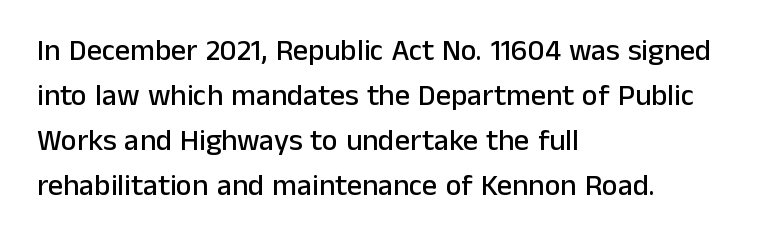
The specimen omits any rule beneath the text block's lines. The setting favours the left margin, as ordinary paragraphs usually do. How would I describe the line gaps? Plain and ordinary. The face used here is rendered with its standard letterfit.
